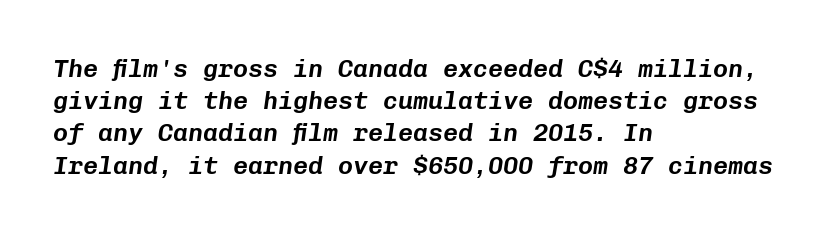
Vertical spacing — default. The ragged edge is on the right, which tells us the setting is flush left. Caption: standard tracking, unaltered. The specimen reads as italic at a glance. The strip under each line holds only bare page.
